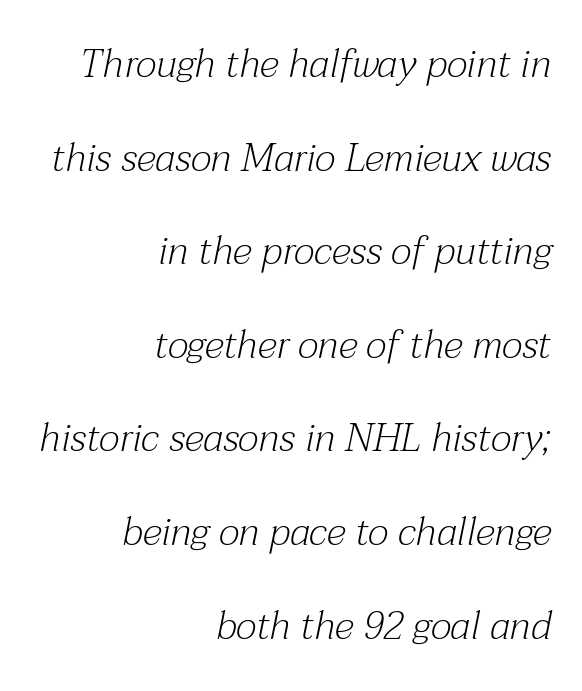
Observe the lean: these are italic letterforms. Line endings align vertically; line beginnings do not. Here the designer chose a conventional face with non-uniform glyph widths. Letterform terminals end in serifs throughout the passage.
